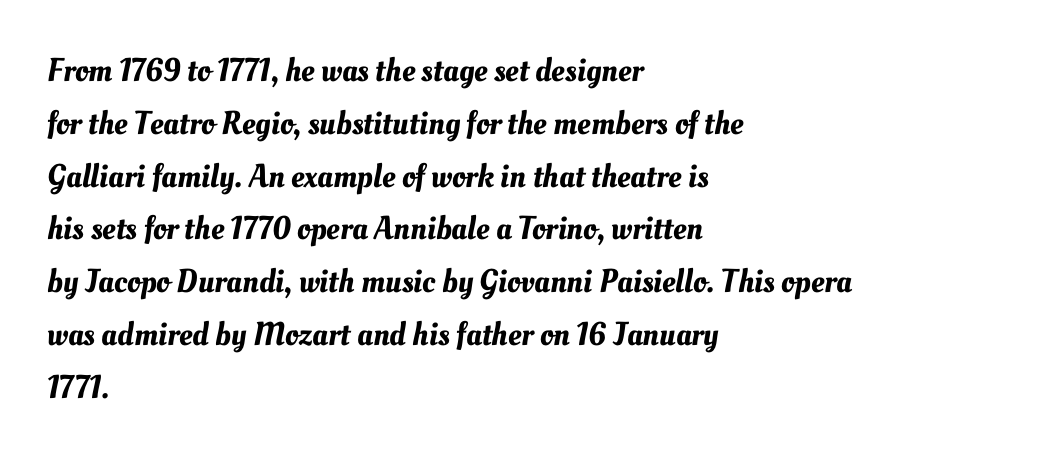
Q: Is the text underlined? A: No.
Q: How is the paragraph aligned? A: Left-aligned.
Q: Is the spacing between letters normal or unusually wide? A: Normal.
Q: Is the spacing between lines tight, normal or loose? A: Normal.
Q: Width (condensed, normal, or wide)? A: Normal.
Q: Stroke contrast? A: Medium.
Q: x-height? A: Small.
Q: Monospaced? A: No.
